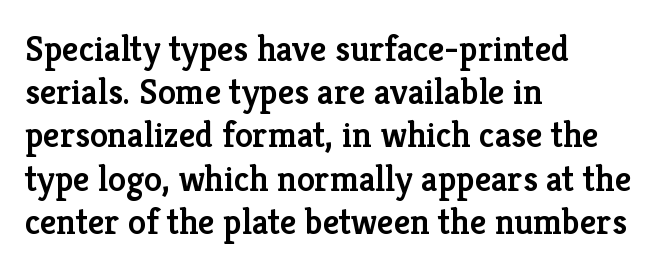
Character widths vary here, with narrow letters taking less room than wide ones. The letters stand upright; this is a roman face. The strokes are fattened partway — semibold, not bold. Teacher's note: observe the even left margin — that is flush-left alignment. Type style note: has serifs.
